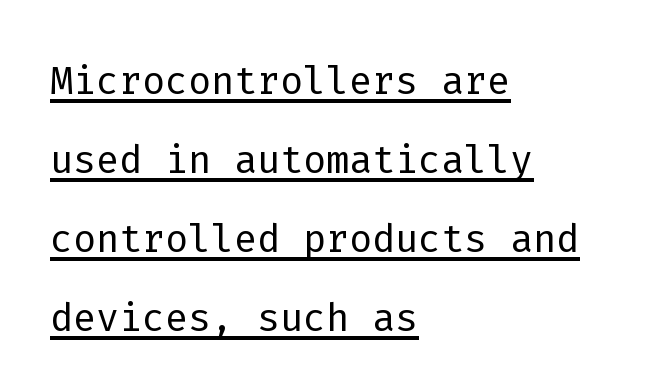
These lines are rendered in a fixed-pitch font. Tall strokes in this sample are plumb rather than angled. A typesetter would call this zero additional tracking. The characters are drawn with everyday or finer stroke widths. The setting favours the left margin, as ordinary paragraphs usually do.
